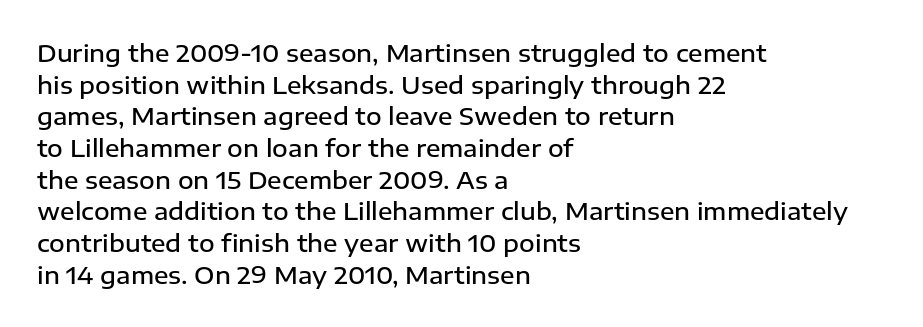
Q: Is the text bold? A: Semi-bold.
Q: Is the text italic (slanted)? A: No, it is upright.
Q: Is the text underlined? A: No.
Q: How is the paragraph aligned? A: Left-aligned.
Q: Is the spacing between letters normal or unusually wide? A: Normal.
Q: Is the spacing between lines tight, normal or loose? A: Normal.
